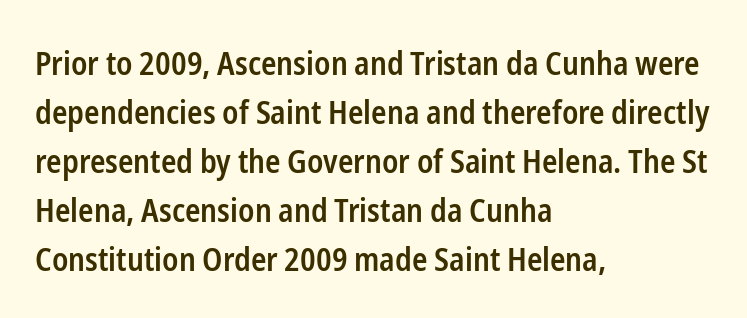
{"serif": "no", "italic": "no", "bold": "semi", "weight": "semibold", "width": "condensed", "stroke_contrast": "low", "x_height": "medium", "monospaced": "no", "underline": "no", "align": "left", "line_spacing": "normal", "line_spacing_ratio": 1.53, "letter_spacing": "normal", "letter_spacing_em": 0.0, "glyph_px": 32}
